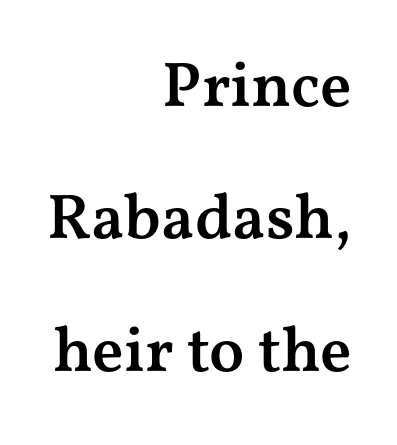
Alignment: flush right. The line-height multiplier appears high, well above default. The letterforms sit shoulder to shoulder at normal distance. The rendering uses natural spacing where letterforms have individual widths. The area under the type is left untouched. Stroke thickness is moderately raised; the sample reads as semibold.
